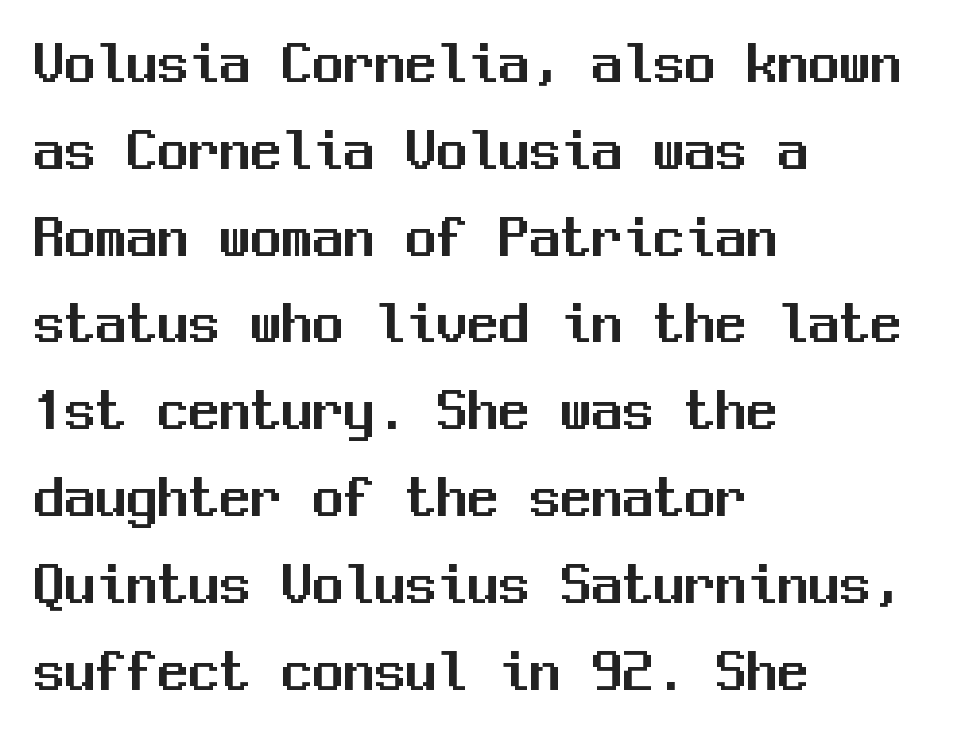
Characters remain perfectly vertical along every line. Nothing unusual about the tracking: characters are spaced as the font intends. Every character here occupies the same horizontal width, giving the sample a typewriter-like rhythm. Each new line begins a customary step beneath the previous one. Where is the straight margin? On the left. Observe the absence of serifs on each vertical stroke in this sample.
